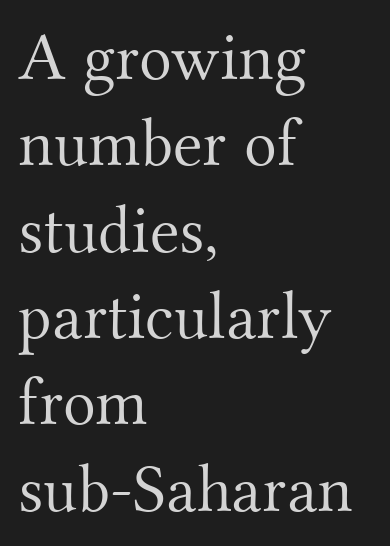
The passage shown is not underscored anywhere. What stands out about the letter spacing? Nothing — it is the standard amount. Stems here are at most as thick as an everyday book face. Line starts are locked; line ends wander. Note the varied advance widths — an 'i' is clearly narrower than an 'm'. The rendering uses a moderate line-height, typical for paragraphs.
